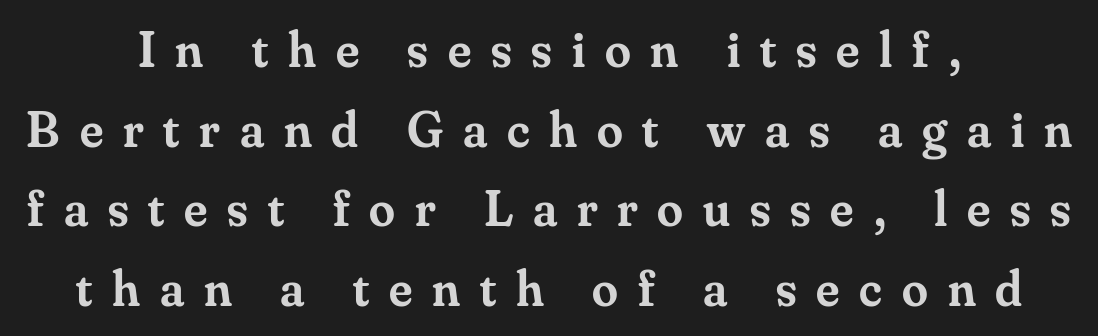
Q: Is the text bold? A: Semi-bold.
Q: Is the text italic (slanted)? A: No, it is upright.
Q: Is the typeface a serif or a sans-serif typeface? A: Serif.
Q: Is the text underlined? A: No.
Q: How is the paragraph aligned? A: Centered.
Q: Is the spacing between letters normal or unusually wide? A: Unusually wide.
Q: Is the spacing between lines tight, normal or loose? A: Normal.
Q: Width (condensed, normal, or wide)? A: Normal.
Q: Stroke contrast? A: Medium.
Q: x-height? A: Small.
Q: Monospaced? A: No.
